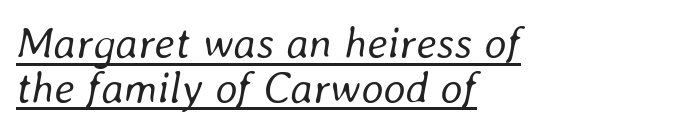
{"italic": "yes", "lean": "right", "slant_degrees": 8, "bold": "no", "weight": "regular", "width": "normal", "stroke_contrast": "low", "x_height": "medium", "monospaced": "no", "underline": "yes", "align": "left", "line_spacing": "tight", "line_spacing_ratio": 1.02, "letter_spacing": "normal", "letter_spacing_em": 0.0, "glyph_px": 44}
